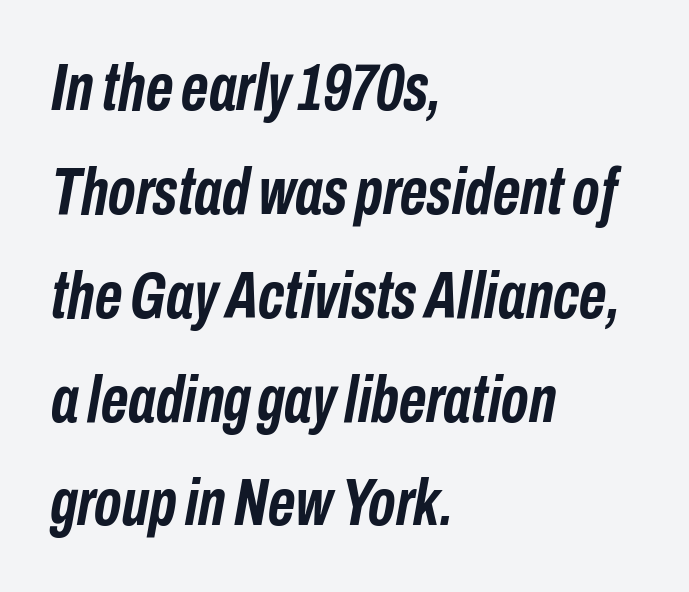
{"italic": "yes", "lean": "right", "slant_degrees": 10, "bold": "yes", "weight": "semibold", "width": "condensed", "stroke_contrast": "low", "x_height": "medium", "monospaced": "no", "underline": "no", "align": "left", "line_spacing": "normal", "line_spacing_ratio": 1.55, "letter_spacing": "normal", "letter_spacing_em": 0.0, "glyph_px": 67}
